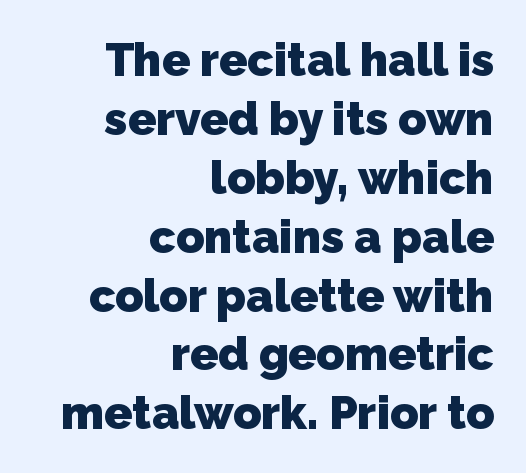
{"serif": "no", "bold": "yes", "weight": "heavy", "width": "normal", "stroke_contrast": "low", "x_height": "medium", "monospaced": "no", "underline": "no", "align": "right", "line_spacing": "normal", "line_spacing_ratio": 1.28, "letter_spacing": "normal", "letter_spacing_em": 0.0, "glyph_px": 46}
